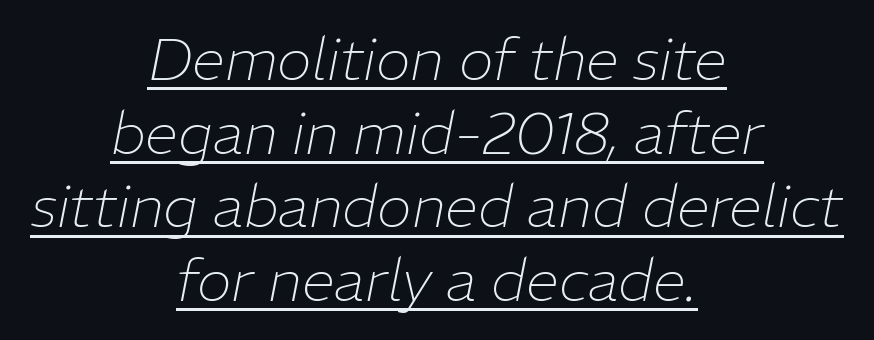
The image shows 59 px thin type, italic (leaning right); set centered, normal line spacing (1.25x), normal letter spacing, underlined; low stroke contrast and a medium x-height.
